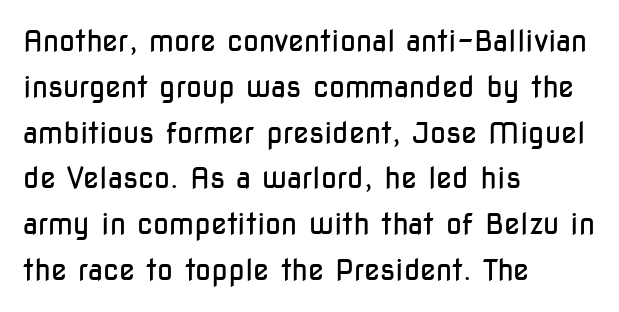
Caption: multi-line text, flush left, ragged right. This rendering features lettering with no underline. The line-height multiplier appears to be the usual default. Observe the ordinary spacing: letters are neighbours, not strangers. The weight would be labelled regular, book, light, or lighter still.
